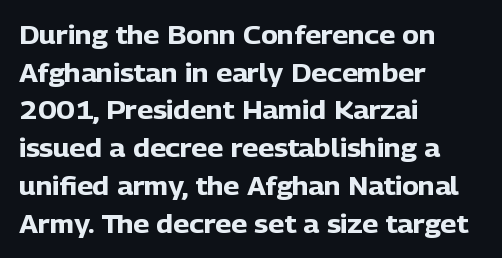
{"italic": "no", "bold": "yes", "underline": "no", "align": "left", "line_spacing": "normal", "line_spacing_ratio": 1.51, "letter_spacing": "normal", "letter_spacing_em": 0.0, "glyph_px": 25}
